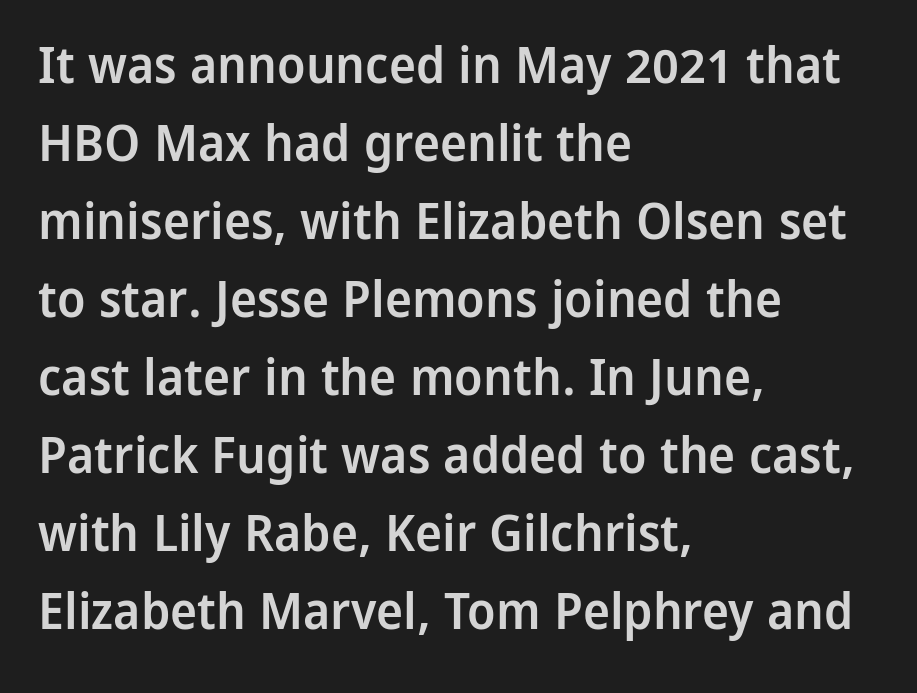
Q: Is the text bold? A: Semi-bold.
Q: Is the text italic (slanted)? A: No, it is upright.
Q: Is the typeface a serif or a sans-serif typeface? A: Sans-serif.
Q: Is the text underlined? A: No.
Q: How is the paragraph aligned? A: Left-aligned.
Q: Is the spacing between letters normal or unusually wide? A: Normal.
Q: Is the spacing between lines tight, normal or loose? A: Normal.
Q: Width (condensed, normal, or wide)? A: Normal.
Q: Stroke contrast? A: Low.
Q: x-height? A: Medium.
Q: Monospaced? A: No.
